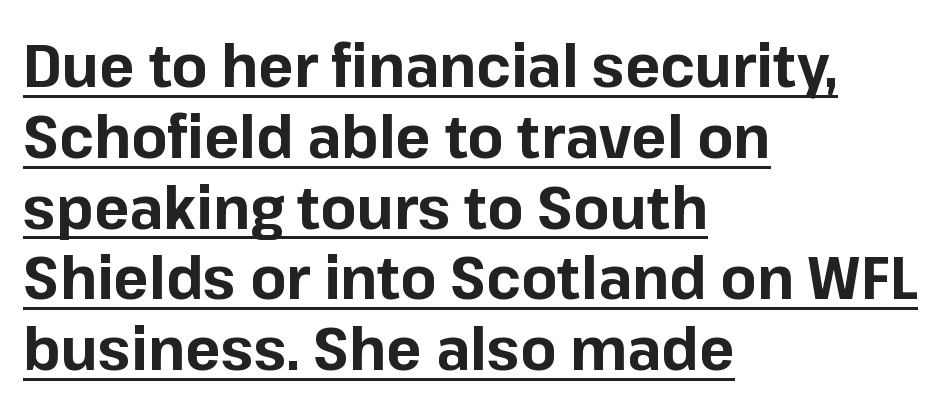
The image shows 59 px bold sans-serif type, upright; set left-aligned, line spacing 1.2x, normal letter spacing, underlined; low stroke contrast and a medium x-height.
